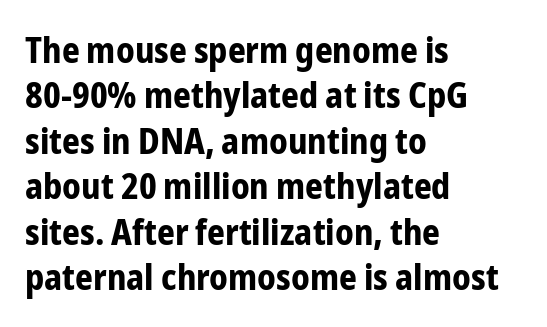
The image shows 35 px bold, condensed sans-serif type, upright; set left-aligned, normal line spacing (1.3x), normal letter spacing, not underlined; low stroke contrast and a medium x-height.
